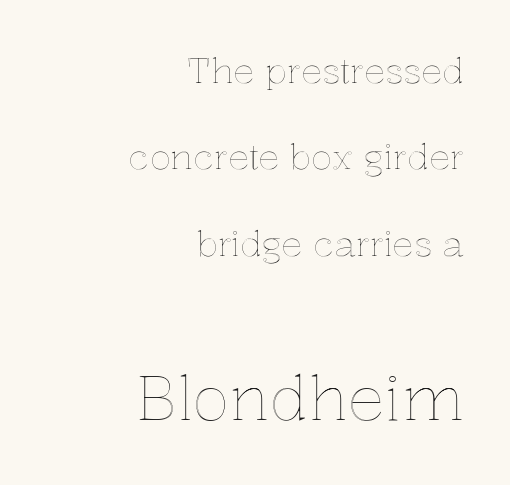
The image shows 62 px text type, upright; set right-aligned, loose line spacing (2.47x), normal letter spacing, not underlined; the second (bottom) block is 1.77x larger; a medium x-height.
